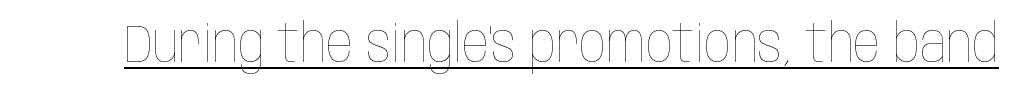
Spacing verdict: proportional, widths tailored to each character. The strokes are not fattened; the text isn't bold. This is the regular roman posture of the typeface. Decoration check: the copy is underlined. Here the glyphs are tracked normally, forming tight word shapes.
